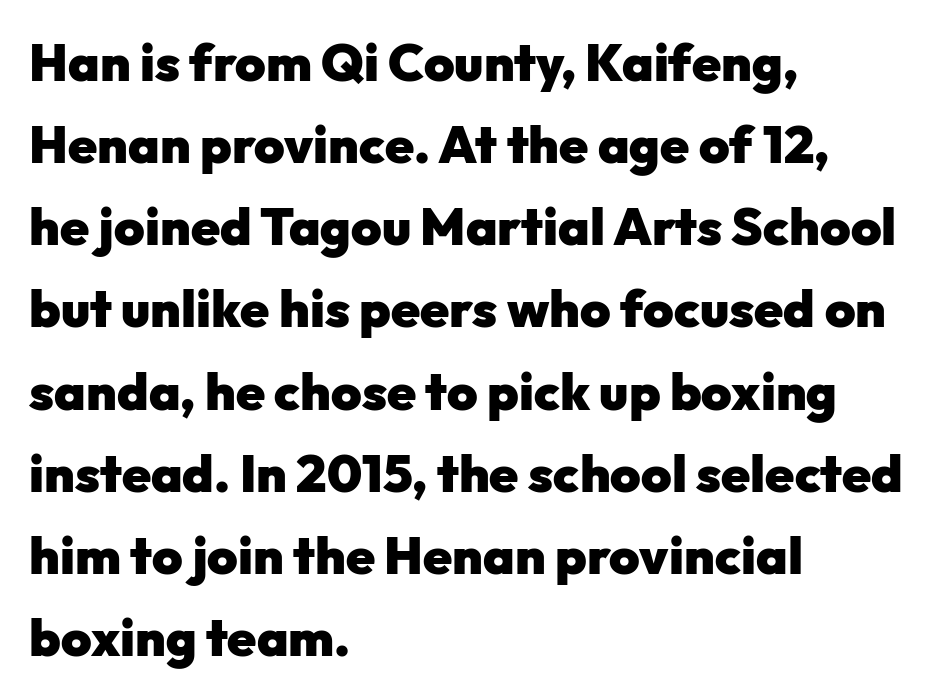
Q: Is the text bold? A: Yes.
Q: Is the text italic (slanted)? A: No, it is upright.
Q: Is the typeface a serif or a sans-serif typeface? A: Sans-serif.
Q: Is the text underlined? A: No.
Q: How is the paragraph aligned? A: Left-aligned.
Q: Is the spacing between letters normal or unusually wide? A: Normal.
Q: Is the spacing between lines tight, normal or loose? A: Normal.
Q: Width (condensed, normal, or wide)? A: Normal.
Q: Stroke contrast? A: Low.
Q: x-height? A: Medium.
Q: Monospaced? A: No.
